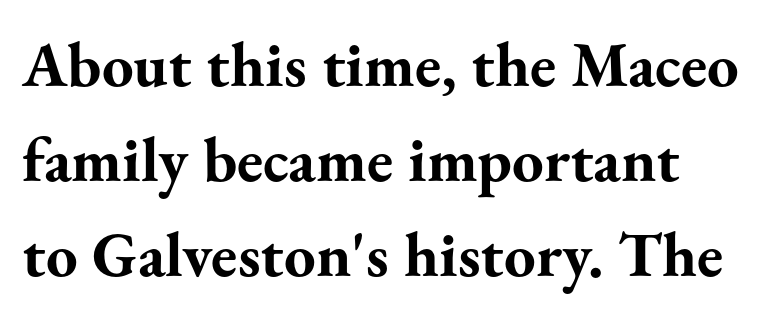
Ascenders rise straight up at ninety degrees. The letters advance in unequal steps, a hallmark of proportional type. Unmarked baselines from the first word to the last. Does the leading feel generous? No, just average. A full-strength bold gives these letters their thick strokes. Examine the stroke ends and you'll spot serifs.
